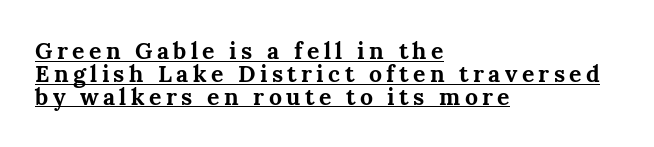
{"italic": "no", "bold": "yes", "underline": "yes", "align": "left", "line_spacing": "tight", "line_spacing_ratio": 0.99, "glyph_px": 23}
